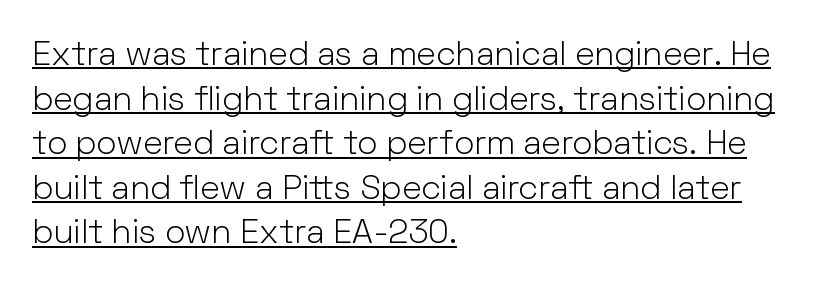
Q: Is the text bold? A: No.
Q: Is the text italic (slanted)? A: No, it is upright.
Q: Is the typeface a serif or a sans-serif typeface? A: Sans-serif.
Q: Is the text underlined? A: Yes.
Q: How is the paragraph aligned? A: Left-aligned.
Q: Is the spacing between letters normal or unusually wide? A: Normal.
Q: Is the spacing between lines tight, normal or loose? A: Normal.
Q: Width (condensed, normal, or wide)? A: Normal.
Q: Stroke contrast? A: Low.
Q: x-height? A: Medium.
Q: Monospaced? A: No.
